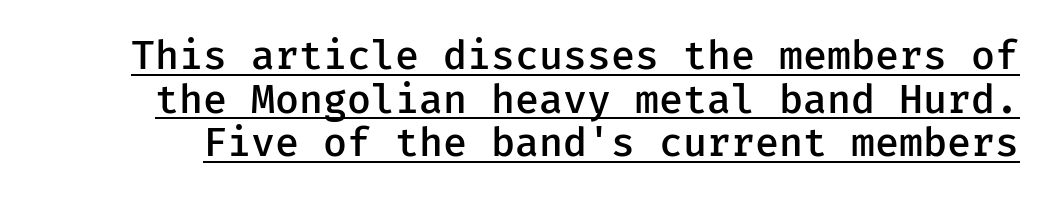
The image shows 40 px semibold sans-serif type, upright; set tight line spacing (1.09x), normal letter spacing, underlined; low stroke contrast and a medium x-height.
